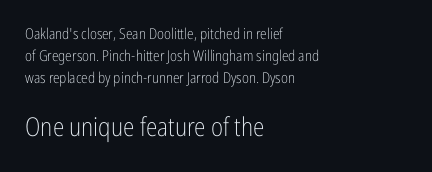
The image shows 26 px text type, upright; set left-aligned, normal line spacing (1.47x), normal letter spacing, not underlined; the second (bottom) block is 1.73x larger.
